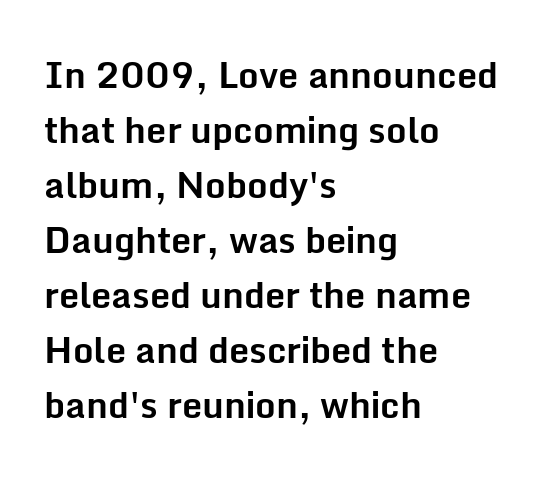
The image shows 36 px bold sans-serif type, upright; set left-aligned, normal line spacing (1.53x), normal letter spacing, not underlined; low stroke contrast and a medium x-height.
